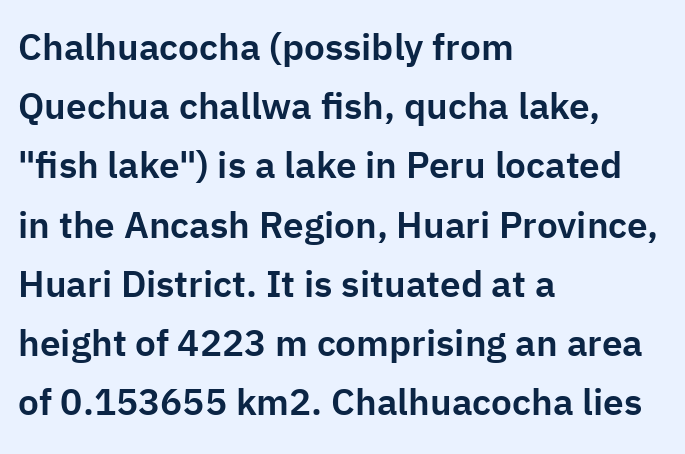
This sample uses plain, unmodified letter spacing. The passage is arranged the way most books set body copy — flush left. This sample keeps an unexceptional amount of space between lines. These lines are rendered in a variable-pitch font. Every character sits straight up, as roman type does. Is this a sans? Yes — the strokes have no serifs.
